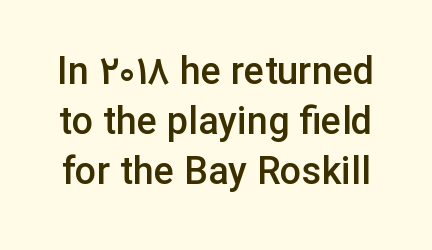
{"serif": "no", "italic": "no", "bold": "semi", "weight": "semibold", "width": "normal", "stroke_contrast": "low", "x_height": "medium", "monospaced": "no", "underline": "no", "line_spacing": "normal", "line_spacing_ratio": 1.31, "letter_spacing": "normal", "letter_spacing_em": 0.0, "glyph_px": 38}
